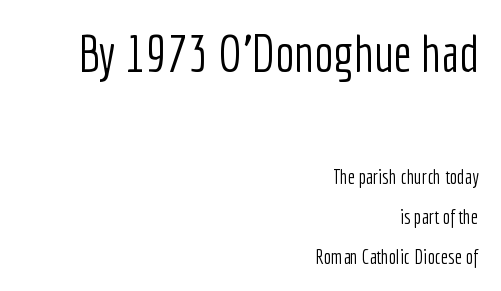
The image shows 51 px light, condensed sans-serif type, upright; set right-aligned, loose line spacing (1.99x), normal letter spacing, not underlined; the first (top) block is 2.55x larger; low stroke contrast and a medium x-height.
